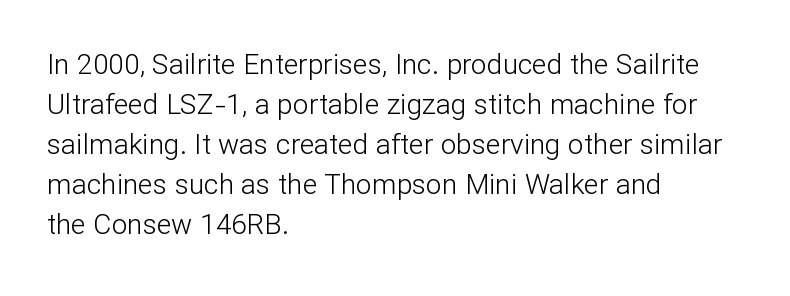
Underlining? Definitely not there. Whoever set this chose a conventional vertical rhythm. Think standard paragraph weight, or any step lighter than that. The type is set solid horizontally, with unmodified tracking. Each letter keeps its own natural width here, so spacing adapts to shape.
